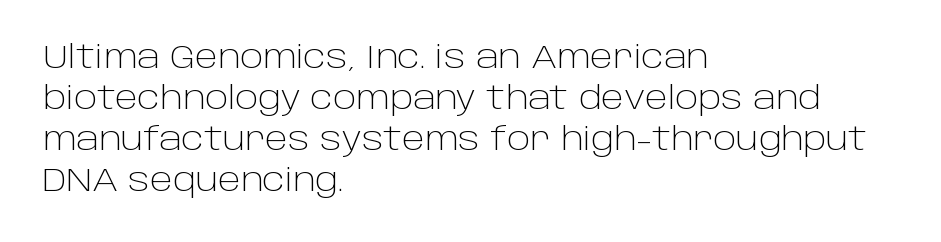
Reading down the block, your eye returns to a fixed left position each line. Letters have the restrained weight of plain body copy at most. Descender tails drop into unmarked territory. The font's upright variant was chosen for this text. This is sans-serif lettering, the kind often seen on screens and signage. Line spacing here is normal.
